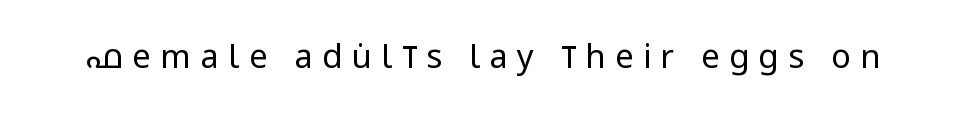
Q: Is the text bold? A: No.
Q: Is the text italic (slanted)? A: No, it is upright.
Q: Is the typeface a serif or a sans-serif typeface? A: Sans-serif.
Q: Is the text underlined? A: No.
Q: Is the spacing between letters normal or unusually wide? A: Unusually wide.
Q: Width (condensed, normal, or wide)? A: Condensed.
Q: Stroke contrast? A: Low.
Q: x-height? A: Large.
Q: Monospaced? A: No.
